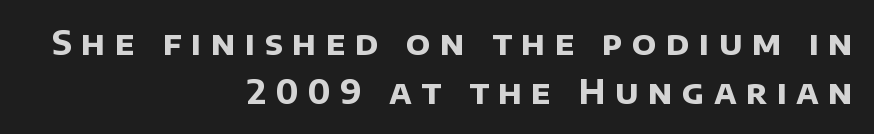
Q: Is the text bold? A: Yes.
Q: Is the typeface a serif or a sans-serif typeface? A: Sans-serif.
Q: Is the text underlined? A: No.
Q: How is the paragraph aligned? A: Right-aligned.
Q: Is the spacing between letters normal or unusually wide? A: Unusually wide.
Q: Is the spacing between lines tight, normal or loose? A: Normal.
Q: Width (condensed, normal, or wide)? A: Normal.
Q: Stroke contrast? A: Low.
Q: x-height? A: Large.
Q: Monospaced? A: No.
